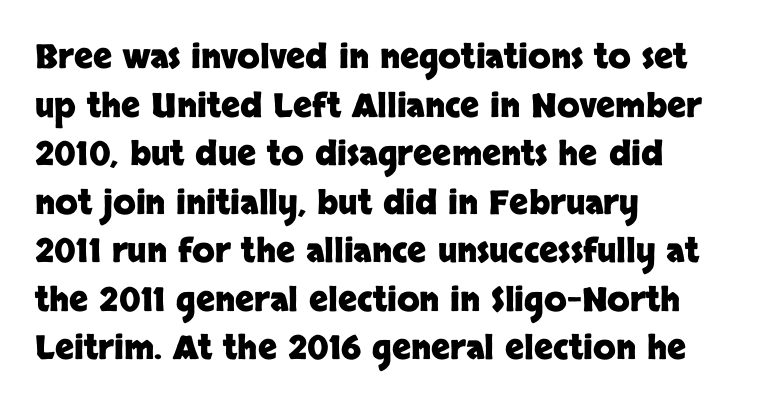
The image shows 33 px heavy sans-serif type, upright; set left-aligned, normal line spacing (1.47x), normal letter spacing, not underlined; low stroke contrast and a large x-height.
